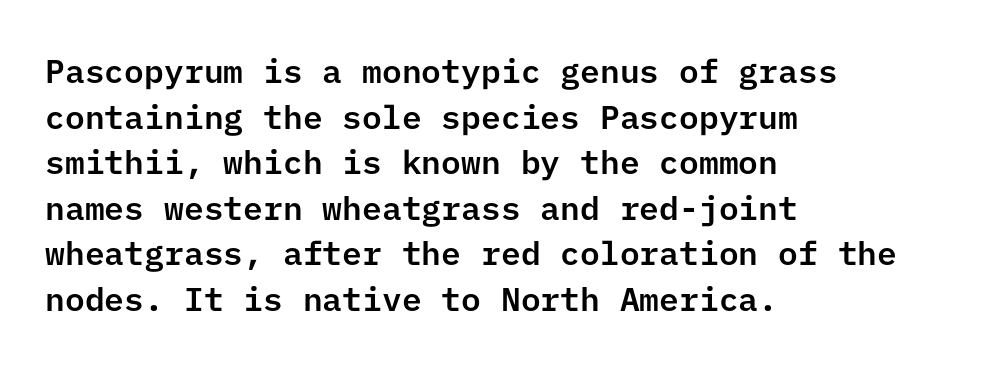
{"serif": "no", "italic": "no", "width": "normal", "stroke_contrast": "low", "x_height": "medium", "underline": "no", "align": "left", "line_spacing": "normal", "line_spacing_ratio": 1.38, "letter_spacing": "normal", "letter_spacing_em": 0.0, "glyph_px": 33}
